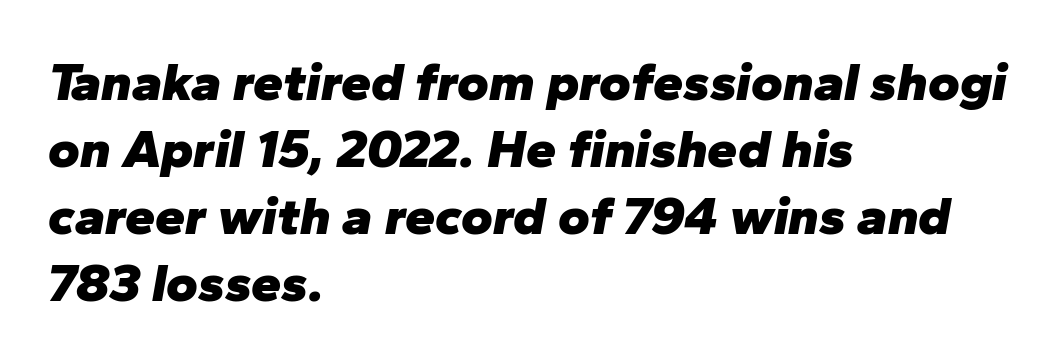
No word sits above an underline. This is oblique type, the kind used for emphasis or titles. The face used here is proportionally spaced, like ordinary book or web type. Tracking value appears to be zero — textbook default spacing. Layout note: lines flush left.
